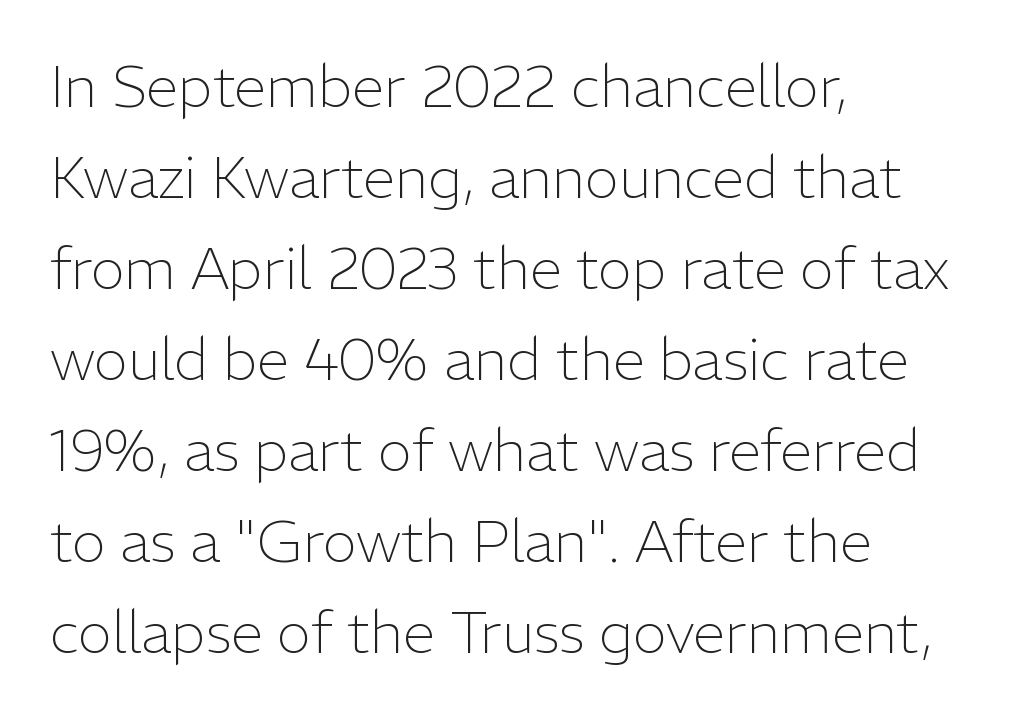
Q: Is the text bold? A: No.
Q: Is the text italic (slanted)? A: No, it is upright.
Q: Is the typeface a serif or a sans-serif typeface? A: Sans-serif.
Q: Is the text underlined? A: No.
Q: How is the paragraph aligned? A: Left-aligned.
Q: Is the spacing between letters normal or unusually wide? A: Normal.
Q: Is the spacing between lines tight, normal or loose? A: Normal.
Q: Width (condensed, normal, or wide)? A: Normal.
Q: Stroke contrast? A: Low.
Q: x-height? A: Medium.
Q: Monospaced? A: No.
